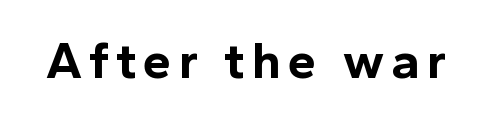
The image shows 51 px bold sans-serif type, upright; set not underlined; a medium x-height.
